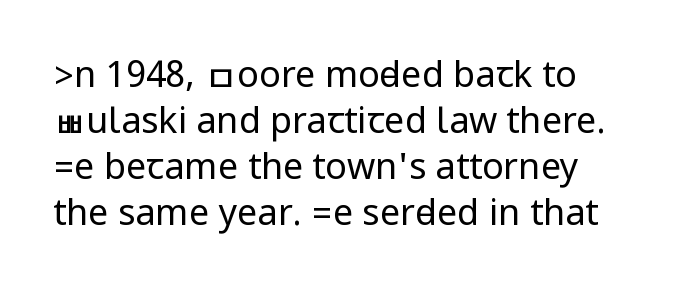
The image shows 36 px regular-weight, condensed sans-serif type, upright; set normal line spacing (1.28x), normal letter spacing, not underlined; low stroke contrast.
